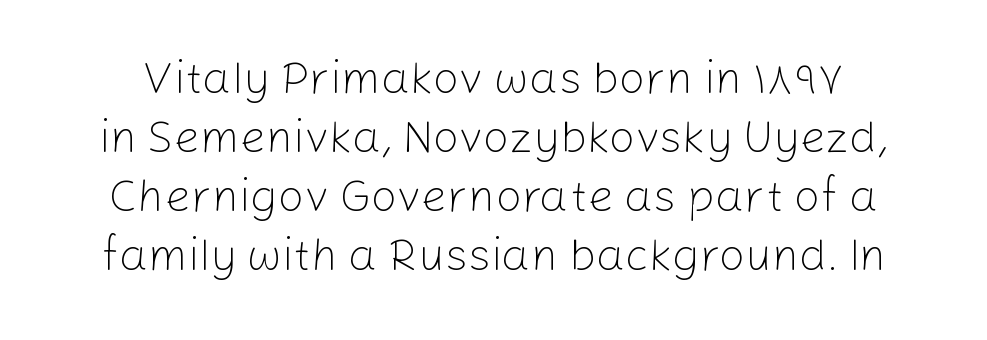
{"serif": "no", "italic": "no", "bold": "no", "weight": "light", "width": "normal", "stroke_contrast": "low", "x_height": "medium", "monospaced": "no", "underline": "no", "line_spacing": "normal", "line_spacing_ratio": 1.28, "letter_spacing": "normal", "letter_spacing_em": 0.0, "glyph_px": 46}
